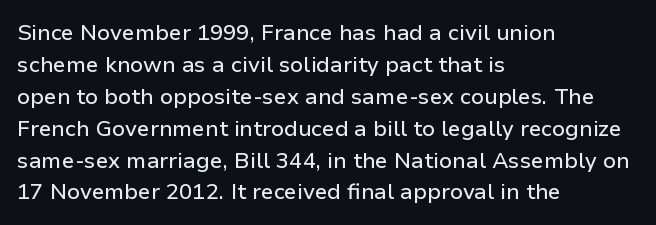
{"italic": "no", "underline": "no", "align": "left", "line_spacing": "normal", "line_spacing_ratio": 1.45, "letter_spacing": "normal", "letter_spacing_em": 0.0, "glyph_px": 22}
